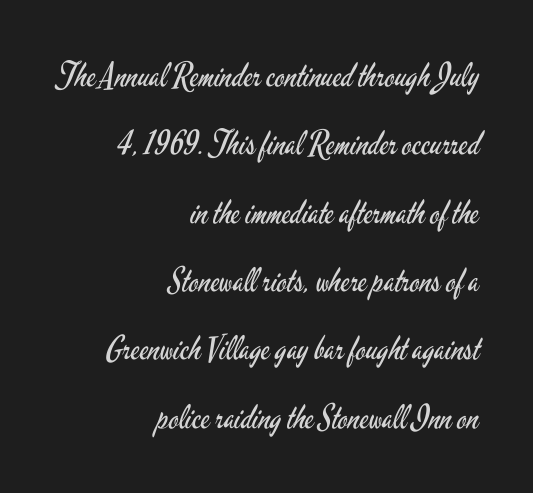
Q: Is the text bold? A: No.
Q: Is the text italic (slanted)? A: Yes.
Q: Is the typeface a serif or a sans-serif typeface? A: Sans-serif.
Q: Is the text underlined? A: No.
Q: How is the paragraph aligned? A: Right-aligned.
Q: Is the spacing between letters normal or unusually wide? A: Normal.
Q: Is the spacing between lines tight, normal or loose? A: Loose.
Q: Width (condensed, normal, or wide)? A: Condensed.
Q: Stroke contrast? A: Low.
Q: x-height? A: Small.
Q: Monospaced? A: No.
